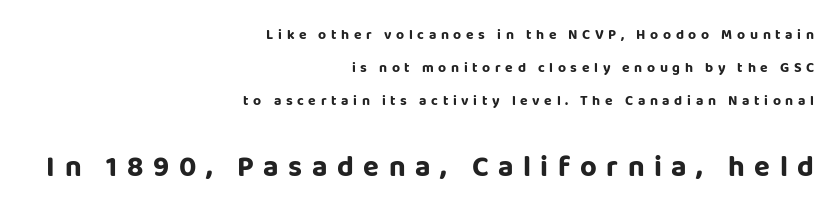
Q: Is the text bold? A: Yes.
Q: Is the text italic (slanted)? A: No, it is upright.
Q: Is the typeface a serif or a sans-serif typeface? A: Sans-serif.
Q: Is the text underlined? A: No.
Q: How is the paragraph aligned? A: Right-aligned.
Q: Is the spacing between letters normal or unusually wide? A: Unusually wide.
Q: Is the spacing between lines tight, normal or loose? A: Loose.
Q: Which block of text is set in a larger size, the first (top) or the second (bottom)? A: The second (bottom) one.
Q: Width (condensed, normal, or wide)? A: Normal.
Q: Stroke contrast? A: Low.
Q: x-height? A: Large.
Q: Monospaced? A: No.
